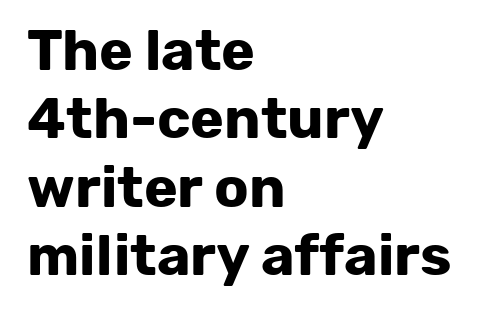
{"serif": "no", "italic": "no", "bold": "yes", "weight": "bold", "width": "normal", "stroke_contrast": "low", "x_height": "medium", "monospaced": "no", "underline": "no", "align": "left", "line_spacing_ratio": 1.2, "letter_spacing": "normal", "letter_spacing_em": 0.0, "glyph_px": 57}
